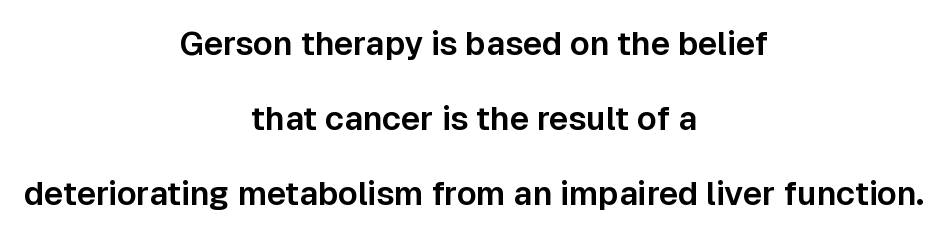
The image shows 33 px sans-serif type, upright; set centered, loose line spacing (2.28x), normal letter spacing, not underlined; low stroke contrast and a medium x-height.
